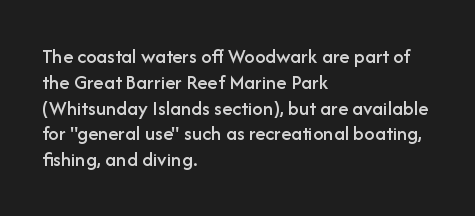
{"italic": "no", "underline": "no", "align": "left", "line_spacing_ratio": 1.23, "letter_spacing": "normal", "letter_spacing_em": 0.0, "glyph_px": 21}
